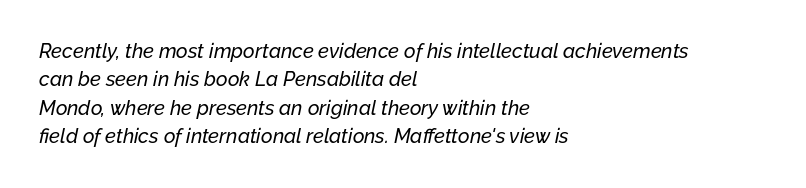
{"italic": "yes", "lean": "right", "slant_degrees": 12, "underline": "no", "align": "left", "line_spacing": "normal", "line_spacing_ratio": 1.42, "letter_spacing": "normal", "letter_spacing_em": 0.0, "glyph_px": 20}
